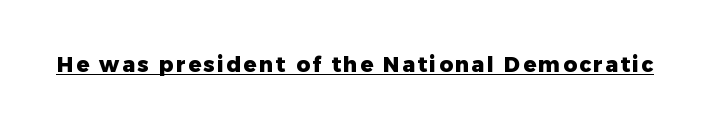
Q: Is the text bold? A: Yes.
Q: Is the text italic (slanted)? A: No, it is upright.
Q: Is the text underlined? A: Yes.
